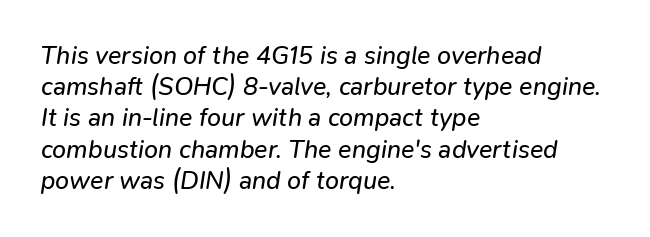
The image shows 25 px text type, italic (leaning right); set left-aligned, normal line spacing (1.25x), normal letter spacing, not underlined.
